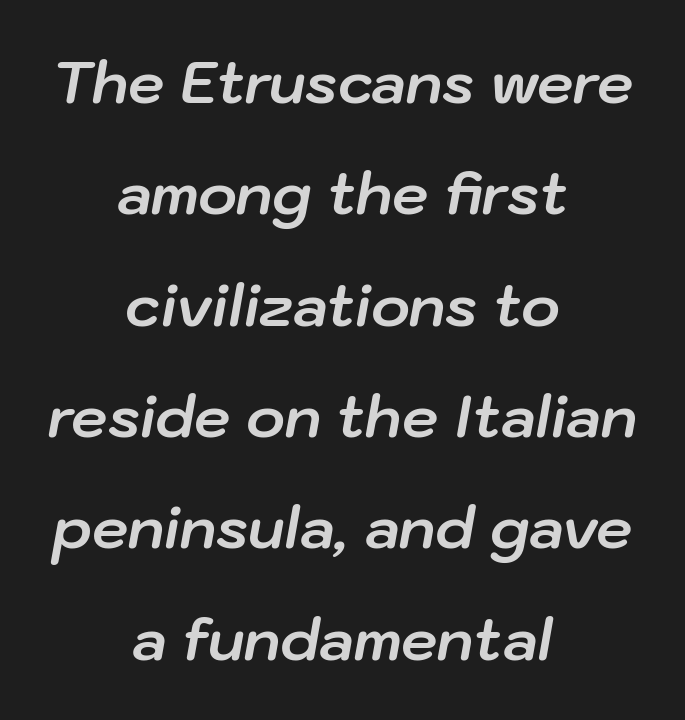
The image shows 58 px bold type, italic (leaning right); set centered, loose line spacing (1.92x), normal letter spacing, not underlined; low stroke contrast and a medium x-height.
